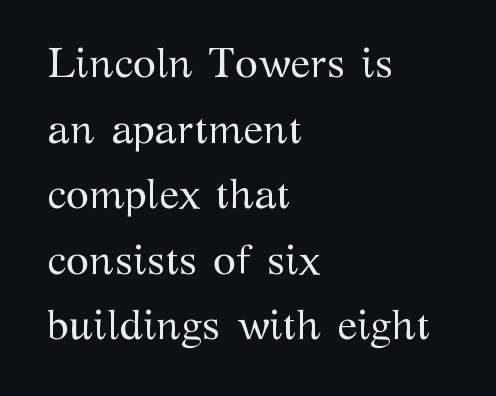
The image shows 42 px regular-weight serif type, upright; set left-aligned, normal line spacing (1.56x), normal letter spacing, not underlined; medium stroke contrast and a medium x-height.
